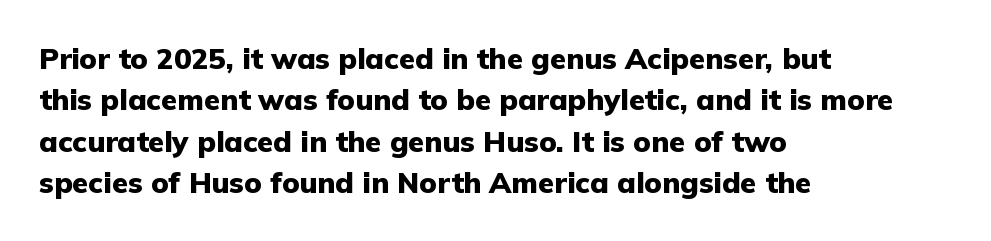
The image shows 29 px heavy sans-serif type, upright; set left-aligned, normal line spacing (1.43x), normal letter spacing, not underlined; low stroke contrast and a medium x-height.
